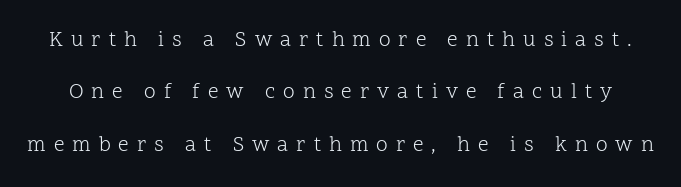
This sample uses an upright cut, with every glyph sitting square on the baseline. Letters rest on an invisible, unmarked baseline. Tracking value appears strongly positive — letters spread wide. The strokes carry an ordinary text weight at most. Vertical spacing — loose.
